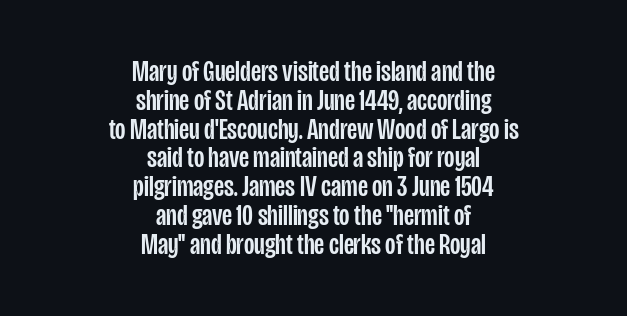
Q: Is the text italic (slanted)? A: No, it is upright.
Q: Is the typeface a serif or a sans-serif typeface? A: Sans-serif.
Q: Is the text underlined? A: No.
Q: How is the paragraph aligned? A: Centered.
Q: Is the spacing between letters normal or unusually wide? A: Normal.
Q: Is the spacing between lines tight, normal or loose? A: Tight.
Q: Width (condensed, normal, or wide)? A: Condensed.
Q: Stroke contrast? A: Low.
Q: x-height? A: Large.
Q: Monospaced? A: No.
